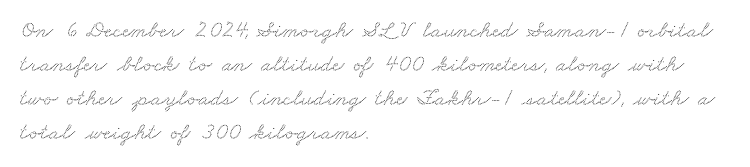
Lines of text with bare space underneath. Glyph-to-glyph distance matches everyday printed text. The lines sit at an ordinary, default distance from one another. The lines in this sample share a left origin and differ only in where they stop.
